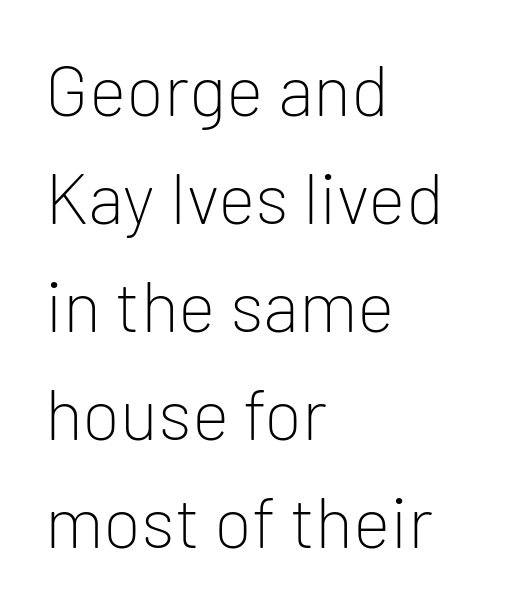
Q: Is the text bold? A: No.
Q: Is the text italic (slanted)? A: No, it is upright.
Q: Is the typeface a serif or a sans-serif typeface? A: Sans-serif.
Q: Is the text underlined? A: No.
Q: How is the paragraph aligned? A: Left-aligned.
Q: Is the spacing between letters normal or unusually wide? A: Normal.
Q: Is the spacing between lines tight, normal or loose? A: Normal.
Q: Width (condensed, normal, or wide)? A: Normal.
Q: Stroke contrast? A: Low.
Q: x-height? A: Medium.
Q: Monospaced? A: No.
